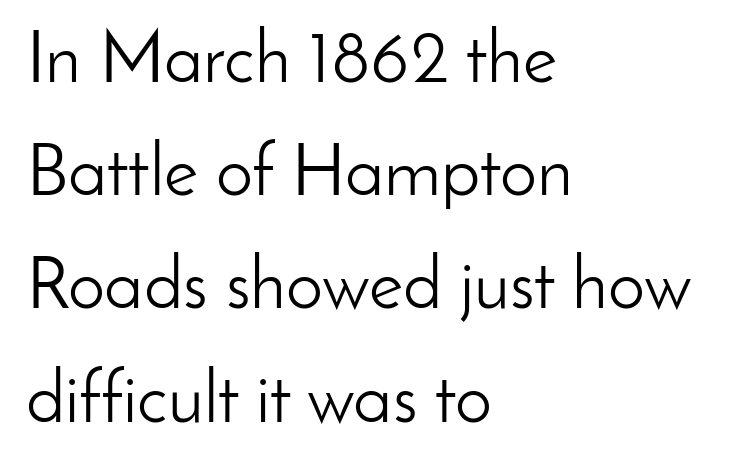
{"serif": "no", "italic": "no", "bold": "no", "weight": "light", "width": "normal", "stroke_contrast": "low", "x_height": "small", "monospaced": "no", "underline": "no", "align": "left", "line_spacing": "normal", "line_spacing_ratio": 1.53, "letter_spacing": "normal", "letter_spacing_em": 0.0, "glyph_px": 74}
